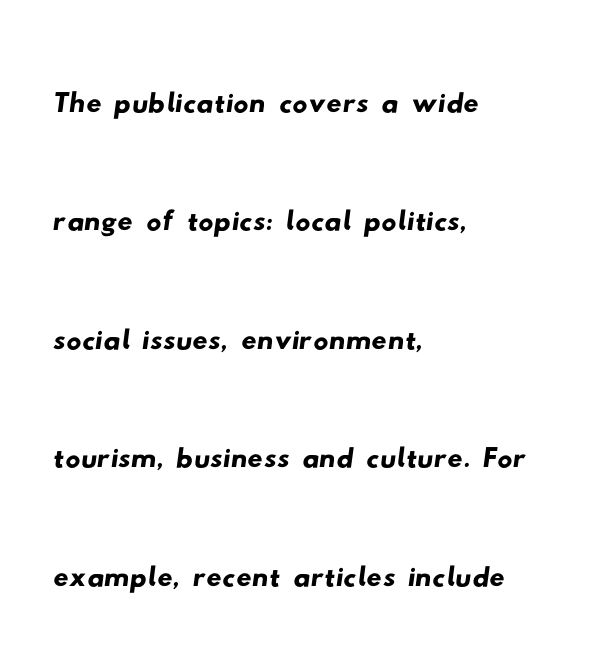
This rendering features lettering with no underline. Classification — sans serif. The rows are spaced the way most documents space them. Line starts are locked; line ends wander.
